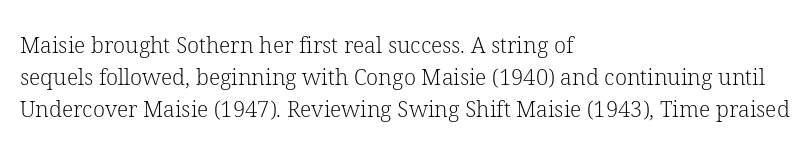
Weight: in the light-to-regular range. These lines keep a tight, regular rhythm from letter to letter. Any mark beneath the type? The region is blank. Left-aligned paragraph, ragged on the right. If you drew a line through each stem, it would be perfectly vertical. Honestly, the row spacing looks completely unremarkable.
